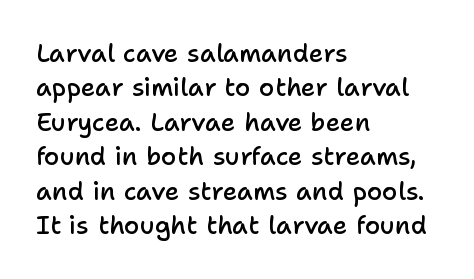
{"italic": "no", "bold": "semi", "underline": "no", "align": "left", "line_spacing": "normal", "line_spacing_ratio": 1.38, "letter_spacing": "normal", "letter_spacing_em": 0.0, "glyph_px": 25}
